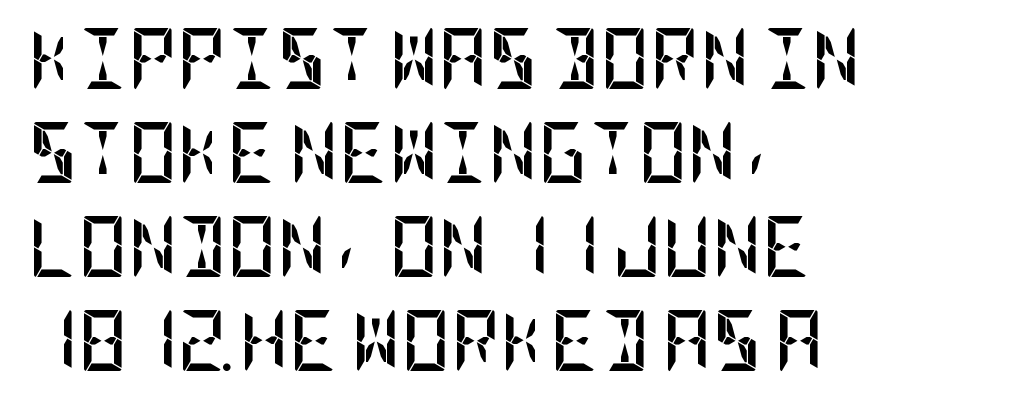
Q: Is the text bold? A: Yes.
Q: Is the text italic (slanted)? A: No, it is upright.
Q: Is the typeface a serif or a sans-serif typeface? A: Sans-serif.
Q: Is the text underlined? A: No.
Q: How is the paragraph aligned? A: Left-aligned.
Q: Is the spacing between letters normal or unusually wide? A: Normal.
Q: Is the spacing between lines tight, normal or loose? A: Normal.
Q: Width (condensed, normal, or wide)? A: Condensed.
Q: Stroke contrast? A: Low.
Q: x-height? A: Large.
